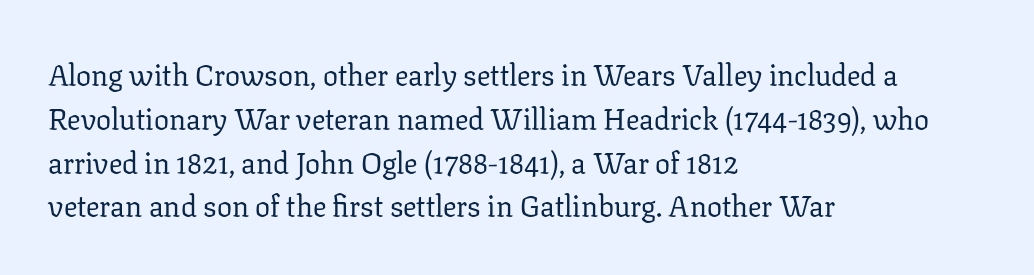
The typeface has the unassuming heft of standard copy or less. Think of a printed novel: that variable character pitch is what you see here. Honestly, there is no underline to notice here at all. Leading: standard.
